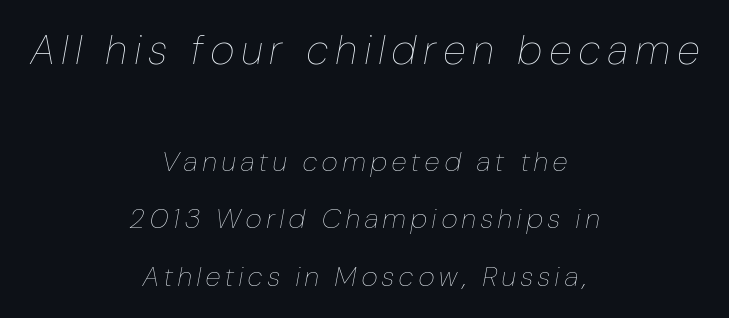
Q: Is the text bold? A: No.
Q: Is the text italic (slanted)? A: Yes, it leans right by about 10 degrees.
Q: Is the text underlined? A: No.
Q: How is the paragraph aligned? A: Centered.
Q: Is the spacing between letters normal or unusually wide? A: Unusually wide.
Q: Is the spacing between lines tight, normal or loose? A: Loose.
Q: Which block of text is set in a larger size, the first (top) or the second (bottom)? A: The first (top) one.
Q: Width (condensed, normal, or wide)? A: Condensed.
Q: Stroke contrast? A: Low.
Q: x-height? A: Medium.
Q: Monospaced? A: No.
